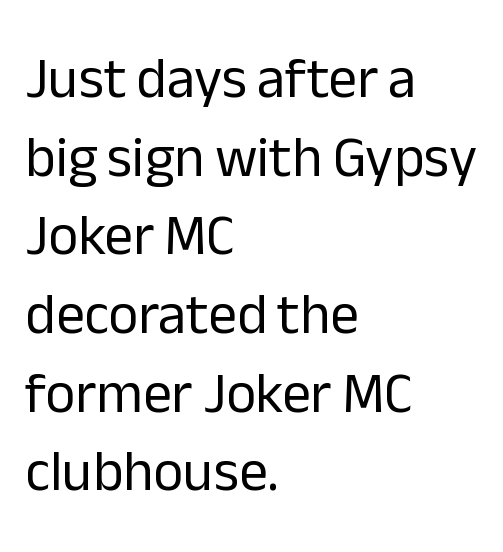
{"serif": "no", "italic": "no", "bold": "no", "weight": "regular", "width": "normal", "stroke_contrast": "low", "x_height": "medium", "monospaced": "no", "underline": "no", "align": "left", "line_spacing": "normal", "line_spacing_ratio": 1.38, "letter_spacing": "normal", "letter_spacing_em": 0.0, "glyph_px": 57}
